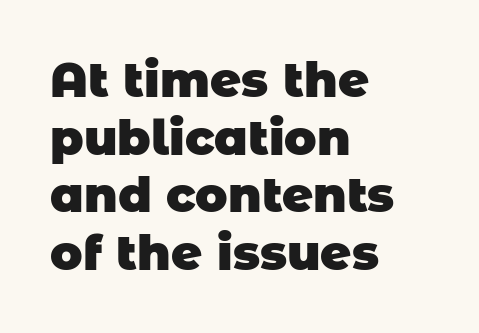
{"serif": "no", "bold": "yes", "weight": "heavy", "width": "normal", "stroke_contrast": "low", "x_height": "large", "monospaced": "no", "underline": "no", "align": "left", "line_spacing_ratio": 1.2, "letter_spacing": "normal", "letter_spacing_em": 0.0, "glyph_px": 48}
